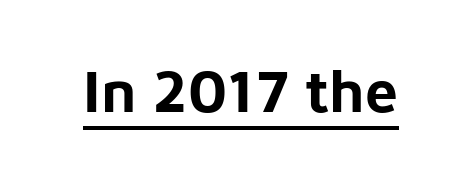
The image shows 59 px bold sans-serif type, upright; set normal letter spacing, underlined; low stroke contrast and a medium x-height.
